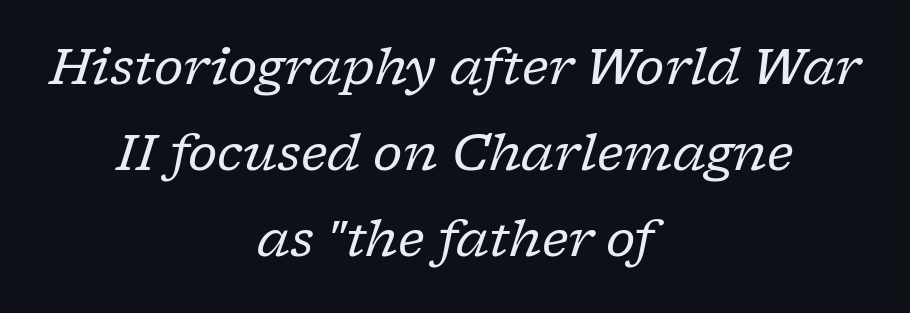
Proportional: the letters do not fall into vertical columns. The zone under the glyphs is completely vacant. Little horizontal feet cap the strokes, marking this as serif type. The whitespace from short lines is split evenly between both sides. Spacing between characters is what you'd get straight out of the box. Compared with ordinary roman type, these characters are visibly tilted.
